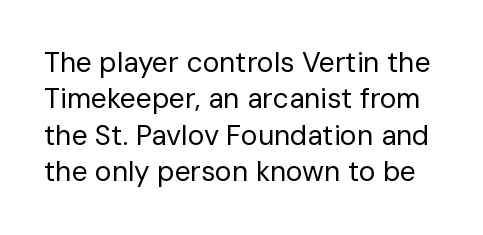
The image shows 28 px regular-weight sans-serif type, upright; set normal line spacing (1.3x), normal letter spacing, not underlined; low stroke contrast and a medium x-height.
